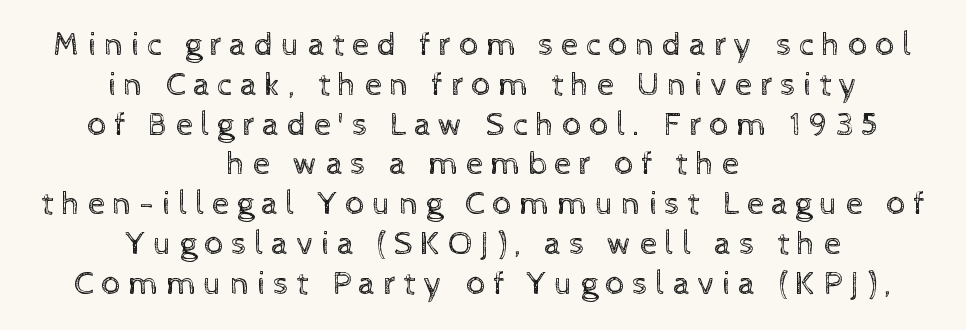
Q: Is the text bold? A: No.
Q: Is the text italic (slanted)? A: No, it is upright.
Q: Is the text underlined? A: No.
Q: How is the paragraph aligned? A: Centered.
Q: Is the spacing between letters normal or unusually wide? A: Unusually wide.
Q: Width (condensed, normal, or wide)? A: Normal.
Q: x-height? A: Medium.
Q: Monospaced? A: No.
